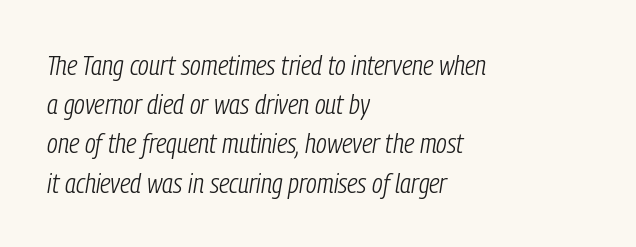
The cut favours lightness, reaching ordinary text weight at its darkest. Proportional: the letters do not fall into vertical columns. Line beginnings align vertically; line endings do not. Characters follow at the spacing the type designer built in.
